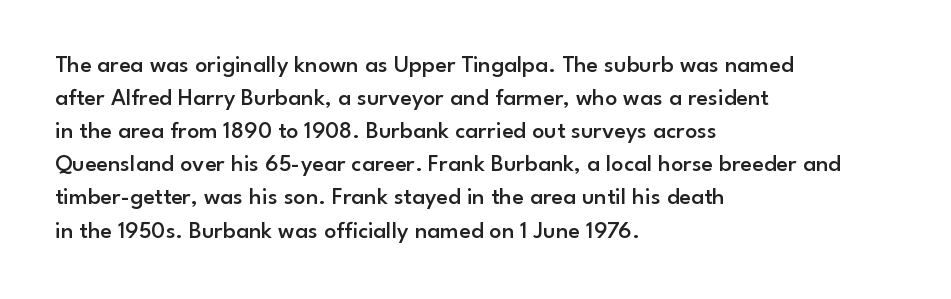
The image shows 24 px text type, upright; set left-aligned, normal line spacing (1.38x), normal letter spacing, not underlined.
